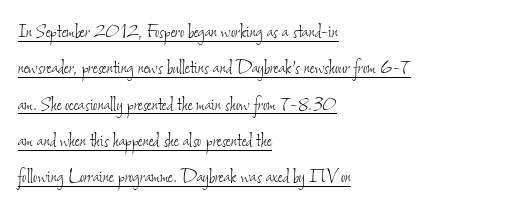
Q: Is the text bold? A: No.
Q: Is the text underlined? A: Yes.
Q: How is the paragraph aligned? A: Left-aligned.
Q: Is the spacing between letters normal or unusually wide? A: Normal.
Q: Is the spacing between lines tight, normal or loose? A: Normal.
